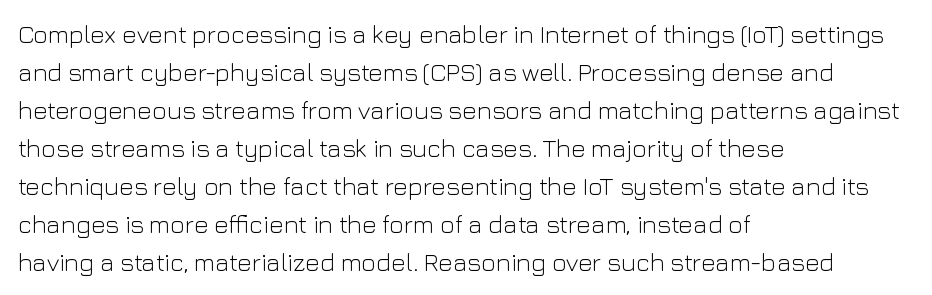
The image shows 25 px text type, upright; set left-aligned, normal line spacing (1.52x), normal letter spacing, not underlined.
